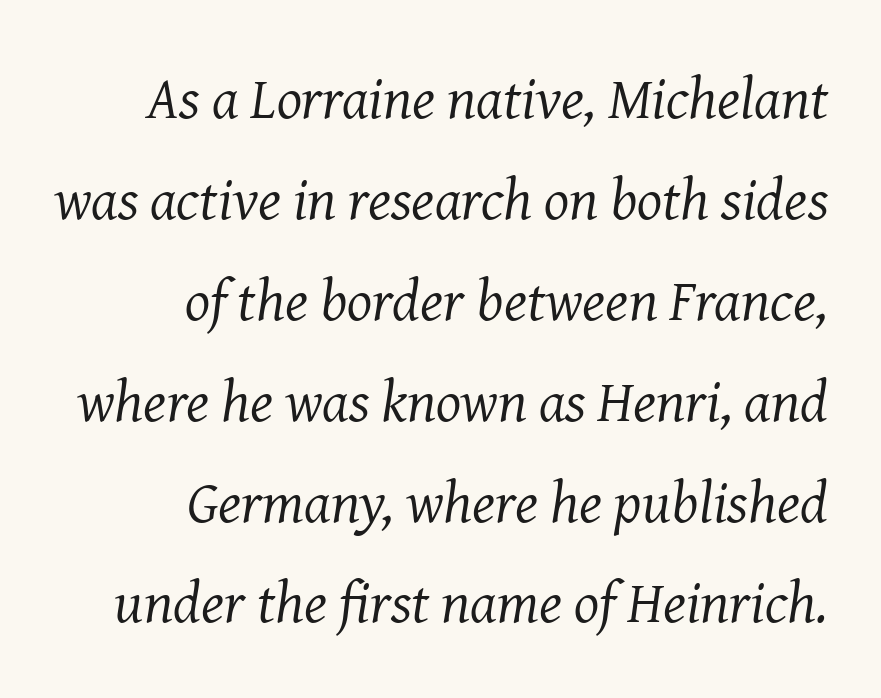
{"serif": "yes", "italic": "yes", "lean": "right", "slant_degrees": 8, "bold": "no", "weight": "regular", "width": "normal", "stroke_contrast": "medium", "x_height": "medium", "monospaced": "no", "underline": "no", "align": "right", "line_spacing_ratio": 1.71, "letter_spacing": "normal", "letter_spacing_em": 0.0, "glyph_px": 59}
